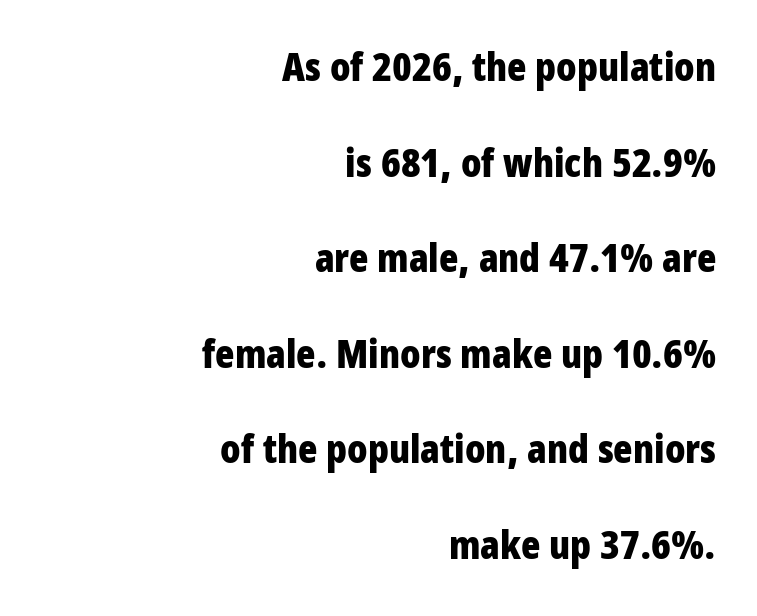
Strong, thick strokes mark this as bold type. The text block is weighted toward the right margin, trailing off unevenly leftward. These lines are rendered in a variable-pitch font. Successive baselines arrive slowly, with a big drop between each.
